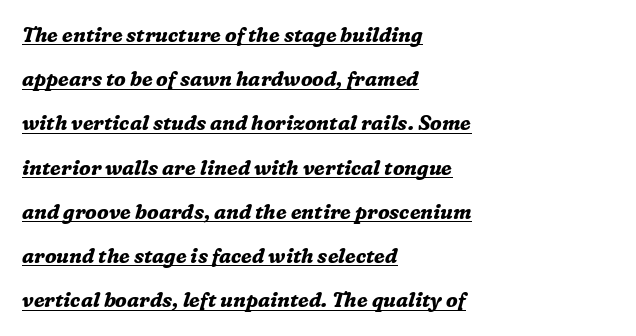
The image shows 20 px bold type, italic (leaning right); set left-aligned, loose line spacing (2.21x), normal letter spacing, underlined.
